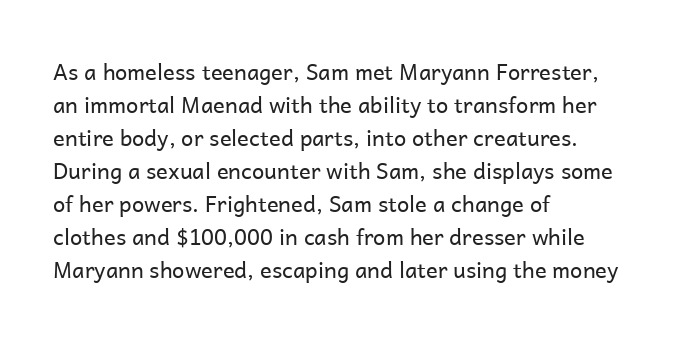
Q: Is the text bold? A: No.
Q: Is the text italic (slanted)? A: No, it is upright.
Q: Is the text underlined? A: No.
Q: How is the paragraph aligned? A: Left-aligned.
Q: Is the spacing between letters normal or unusually wide? A: Normal.
Q: Is the spacing between lines tight, normal or loose? A: Normal.
